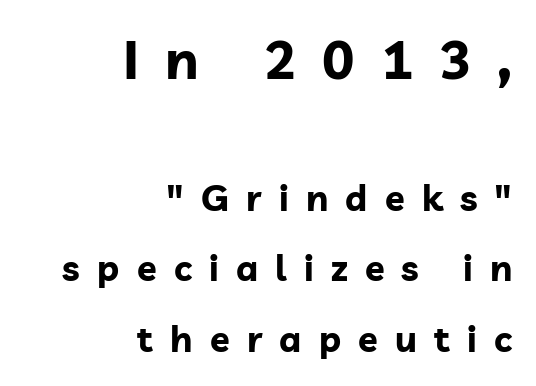
{"serif": "no", "italic": "no", "bold": "yes", "weight": "bold", "width": "normal", "stroke_contrast": "low", "x_height": "medium", "monospaced": "no", "underline": "no", "align": "right", "line_spacing": "loose", "line_spacing_ratio": 1.97, "letter_spacing": "wide", "letter_spacing_em": 0.48, "larger_block": "first", "size_ratio": 1.5, "glyph_px": 54}
